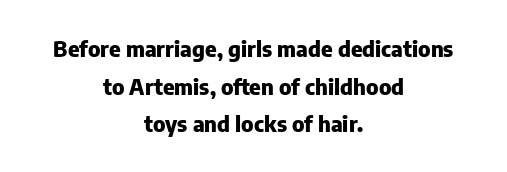
The image shows 22 px bold type, upright; set centered, line spacing 1.71x, normal letter spacing, not underlined.
